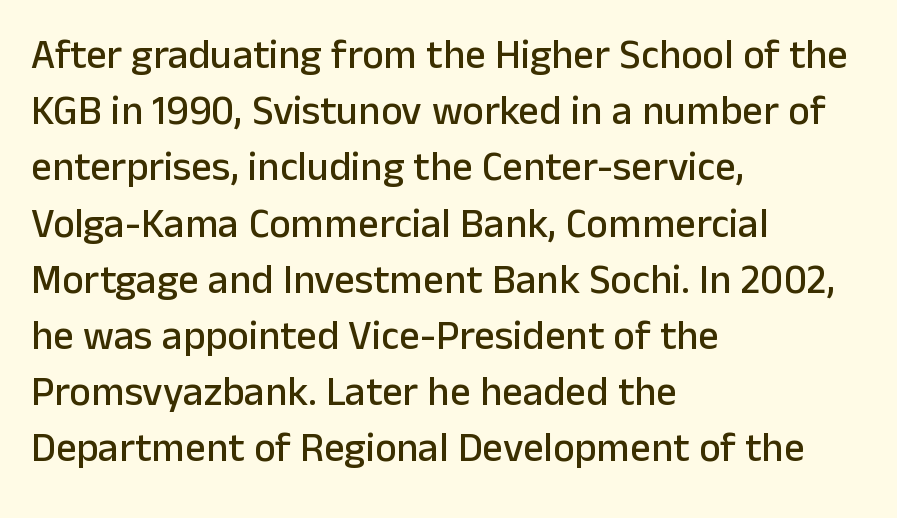
Type without underlining. Alignment: flush left. Observe the absence of serifs on each vertical stroke in this sample. Think of a printed novel: that variable character pitch is what you see here. How would I describe the line gaps? Plain and ordinary. This rendering leaves character spacing at its baseline value.
